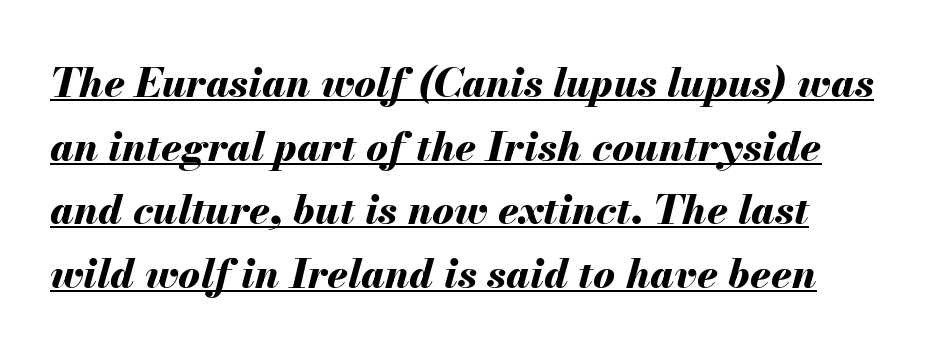
{"italic": "yes", "lean": "right", "slant_degrees": 13, "bold": "yes", "weight": "bold", "width": "normal", "stroke_contrast": "medium", "x_height": "small", "monospaced": "no", "underline": "yes", "line_spacing": "normal", "line_spacing_ratio": 1.55, "letter_spacing": "normal", "letter_spacing_em": 0.0, "glyph_px": 41}
